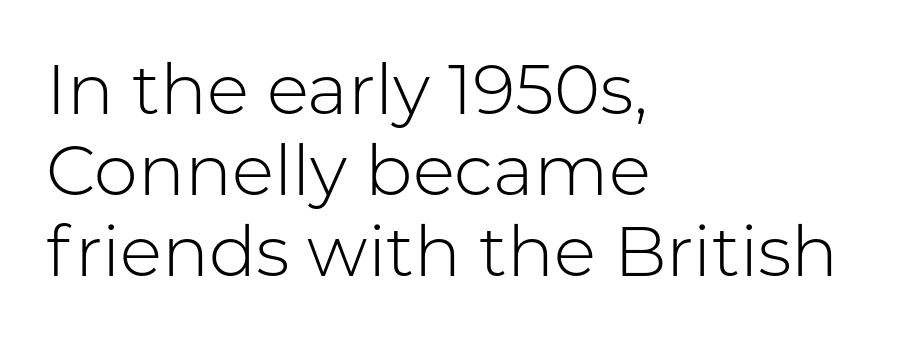
Q: Is the text bold? A: No.
Q: Is the text italic (slanted)? A: No, it is upright.
Q: Is the typeface a serif or a sans-serif typeface? A: Sans-serif.
Q: Is the text underlined? A: No.
Q: How is the paragraph aligned? A: Left-aligned.
Q: Is the spacing between letters normal or unusually wide? A: Normal.
Q: Width (condensed, normal, or wide)? A: Normal.
Q: Stroke contrast? A: Low.
Q: x-height? A: Medium.
Q: Monospaced? A: No.
